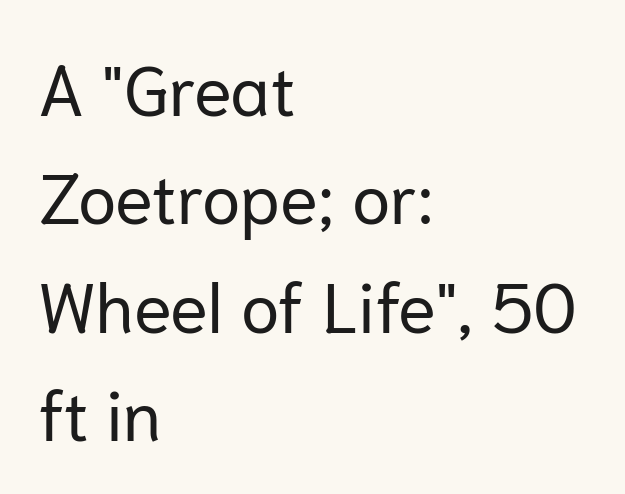
Is there much room between lines? A standard amount, neither cramped nor airy. The characters display no serif detailing; their extremities are plain. Layout note: lines flush left. Clear beneath every line of the passage. The line texture is even and compact thanks to regular tracking. Stems here are at most as thick as an everyday book face.
